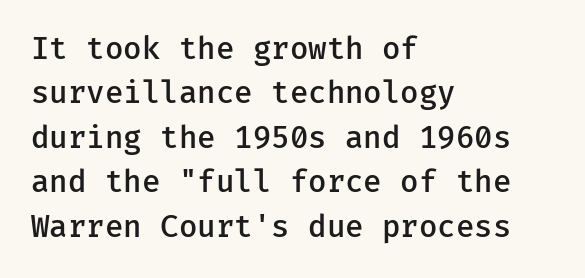
Grotesque or geometric, the face here clearly has no serifs. Honestly, there is no underline to notice here at all. This sample uses plain, unmodified letter spacing. The rendering uses typewriter-style spacing with identical character cells.
